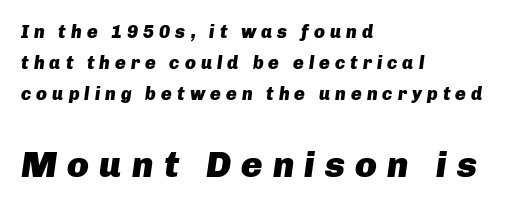
{"italic": "yes", "lean": "right", "slant_degrees": 8, "bold": "yes", "weight": "heavy", "width": "normal", "stroke_contrast": "low", "x_height": "medium", "monospaced": "no", "underline": "no", "align": "left", "line_spacing_ratio": 1.72, "letter_spacing": "wide", "letter_spacing_em": 0.28, "larger_block": "second", "size_ratio": 2.0, "glyph_px": 36}
